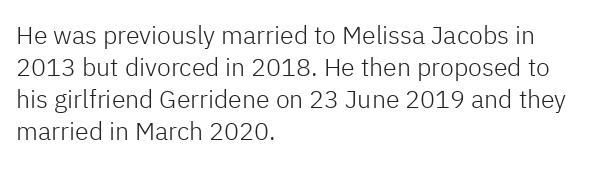
Q: Is the text bold? A: No.
Q: Is the text italic (slanted)? A: No, it is upright.
Q: Is the text underlined? A: No.
Q: How is the paragraph aligned? A: Left-aligned.
Q: Is the spacing between letters normal or unusually wide? A: Normal.
Q: Is the spacing between lines tight, normal or loose? A: Normal.
